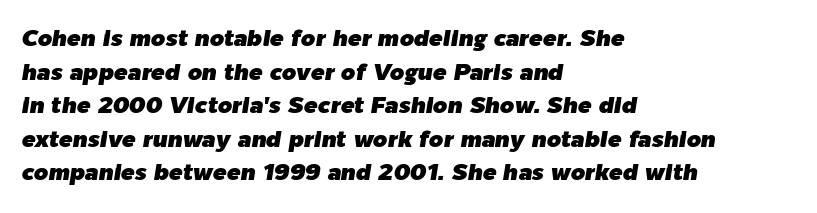
Tracking value appears to be zero — textbook default spacing. This is oblique type, the kind used for emphasis or titles. The words here are not underlined. Leading matches the norm, producing a regular column.
